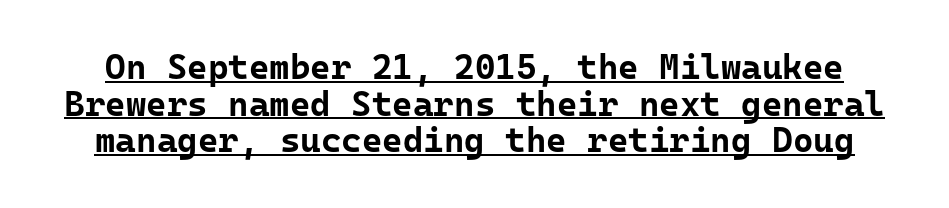
Q: Is the text bold? A: Yes.
Q: Is the text italic (slanted)? A: No, it is upright.
Q: Is the typeface a serif or a sans-serif typeface? A: Sans-serif.
Q: Is the text underlined? A: Yes.
Q: Is the spacing between letters normal or unusually wide? A: Normal.
Q: Is the spacing between lines tight, normal or loose? A: Tight.
Q: Width (condensed, normal, or wide)? A: Normal.
Q: Stroke contrast? A: Low.
Q: x-height? A: Medium.
Q: Monospaced? A: Yes.
